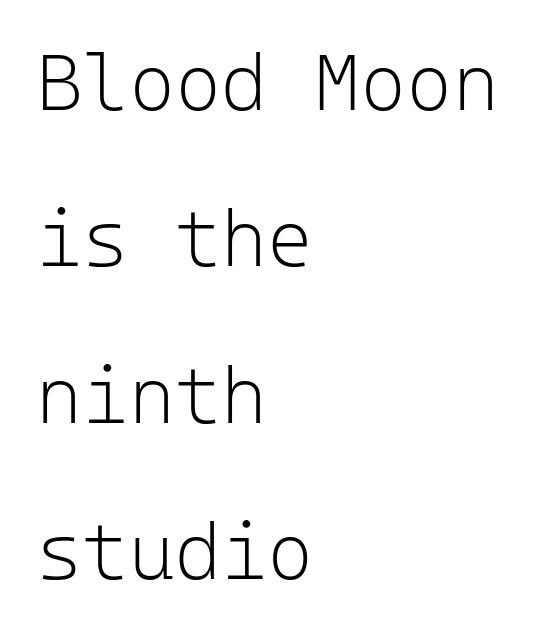
{"serif": "no", "italic": "no", "bold": "no", "weight": "light", "width": "normal", "stroke_contrast": "low", "x_height": "medium", "monospaced": "yes", "underline": "no", "align": "left", "line_spacing": "loose", "line_spacing_ratio": 1.98, "letter_spacing": "normal", "letter_spacing_em": 0.0, "glyph_px": 79}
